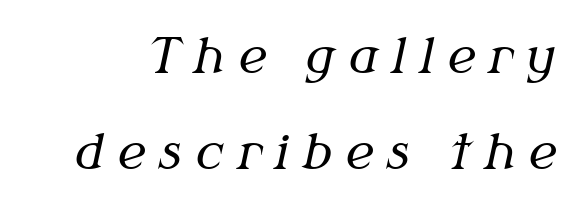
{"serif": "yes", "italic": "yes", "lean": "right", "slant_degrees": 12, "bold": "no", "weight": "regular", "width": "normal", "stroke_contrast": "medium", "x_height": "medium", "monospaced": "no", "underline": "no", "line_spacing": "loose", "line_spacing_ratio": 1.96, "letter_spacing": "wide", "letter_spacing_em": 0.27, "glyph_px": 49}
